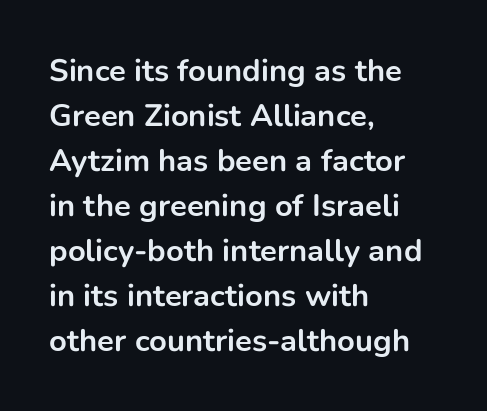
Q: Is the text bold? A: Yes.
Q: Is the text italic (slanted)? A: No, it is upright.
Q: Is the typeface a serif or a sans-serif typeface? A: Sans-serif.
Q: Is the text underlined? A: No.
Q: How is the paragraph aligned? A: Left-aligned.
Q: Is the spacing between letters normal or unusually wide? A: Normal.
Q: Is the spacing between lines tight, normal or loose? A: Normal.
Q: Width (condensed, normal, or wide)? A: Normal.
Q: Stroke contrast? A: Low.
Q: x-height? A: Medium.
Q: Monospaced? A: No.
